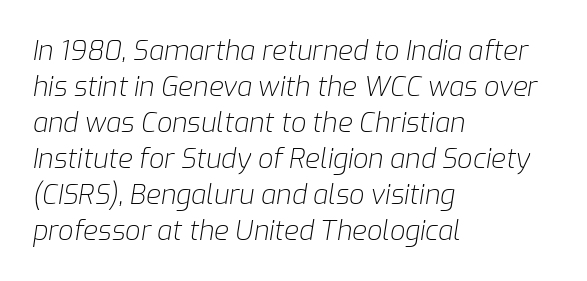
{"italic": "yes", "lean": "right", "slant_degrees": 9, "bold": "no", "underline": "no", "align": "left", "line_spacing": "normal", "line_spacing_ratio": 1.33, "letter_spacing": "normal", "letter_spacing_em": 0.0, "glyph_px": 27}
